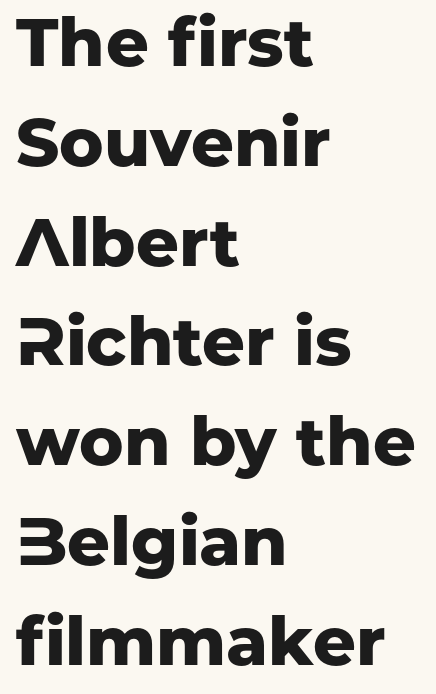
{"serif": "no", "italic": "no", "bold": "yes", "weight": "heavy", "width": "normal", "stroke_contrast": "low", "x_height": "medium", "monospaced": "no", "underline": "no", "align": "left", "line_spacing": "normal", "line_spacing_ratio": 1.49, "letter_spacing": "normal", "letter_spacing_em": 0.0, "glyph_px": 67}
